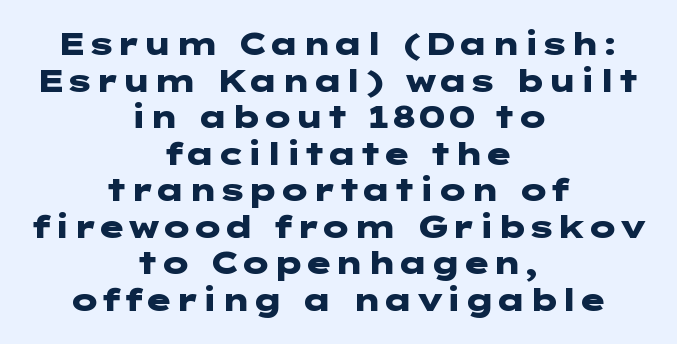
{"serif": "no", "italic": "no", "bold": "yes", "weight": "heavy", "width": "wide", "stroke_contrast": "low", "x_height": "medium", "underline": "no", "align": "center", "line_spacing_ratio": 1.18, "letter_spacing": "normal", "letter_spacing_em": 0.0, "glyph_px": 31}
